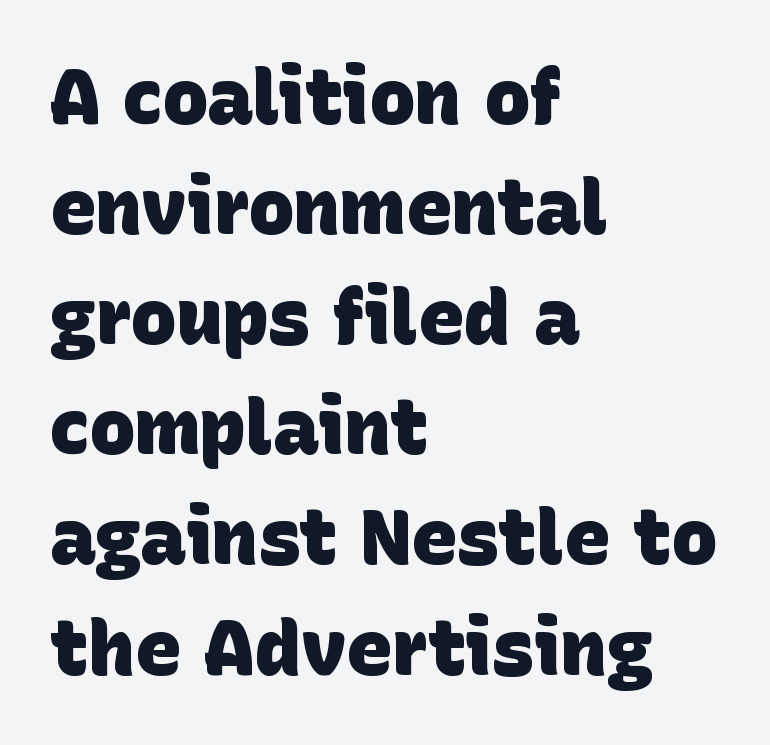
Leading matches the norm, producing a regular column. No feet cap the strokes, marking this as sans-serif type. The string is rendered with underlining switched off. The rendering keeps characters at their native spacing. This sample has the flowing, uneven cadence of proportional lettering. Heavy-handed strokes throughout: this text is bold.
